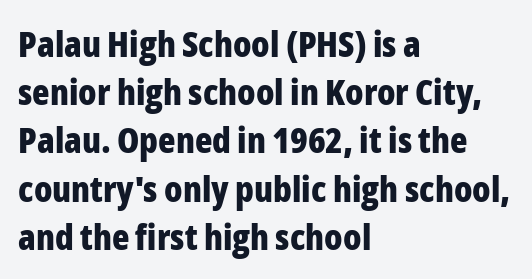
Q: Is the text bold? A: Yes.
Q: Is the text italic (slanted)? A: No, it is upright.
Q: Is the typeface a serif or a sans-serif typeface? A: Sans-serif.
Q: Is the text underlined? A: No.
Q: How is the paragraph aligned? A: Left-aligned.
Q: Is the spacing between letters normal or unusually wide? A: Normal.
Q: Is the spacing between lines tight, normal or loose? A: Normal.
Q: Width (condensed, normal, or wide)? A: Condensed.
Q: Stroke contrast? A: Low.
Q: x-height? A: Medium.
Q: Monospaced? A: No.
